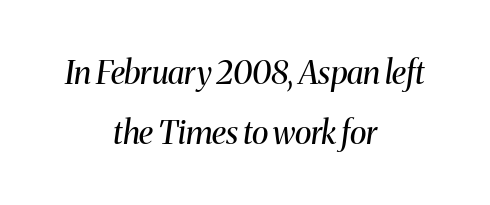
The image shows 32 px regular-weight serif type, italic (leaning right); set centered, line spacing 1.87x, normal letter spacing, not underlined; medium stroke contrast and a medium x-height.
